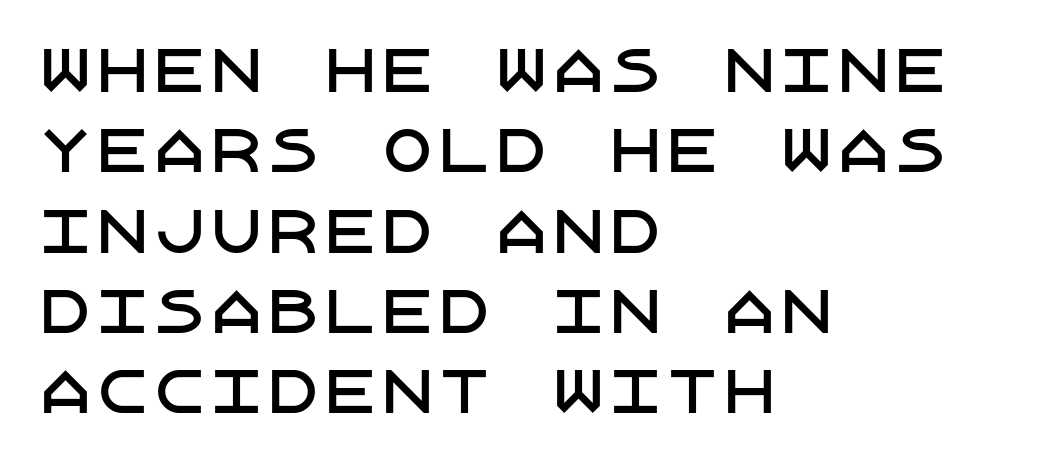
Are there feet on the stems? There aren't — it's a sans. These lines sit exactly where default settings would place them. Ordinary non-slanted type is in use. Glance below the letters and you will spot only blank space. This sample uses plain, unmodified letter spacing. The rag falls on the right side of this text block.
